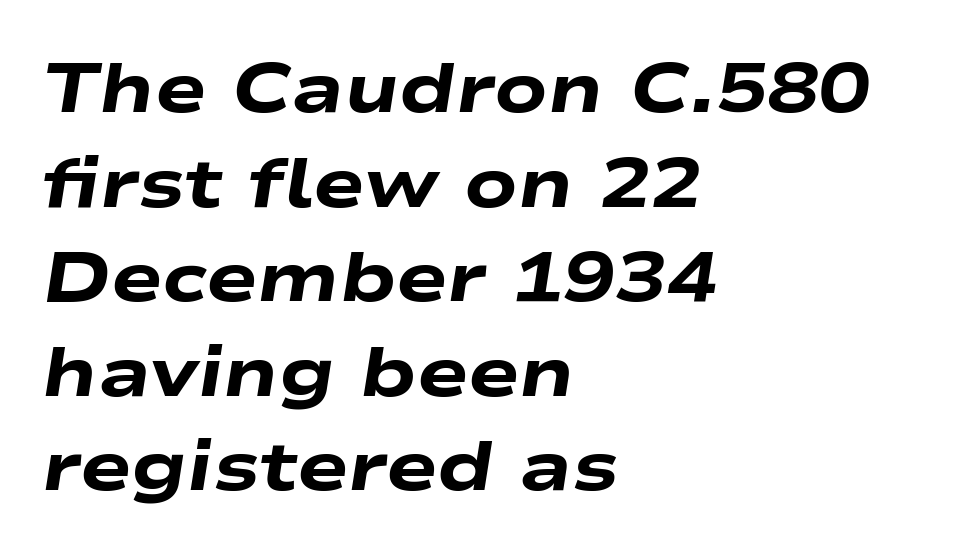
The image shows 69 px heavy, wide type, italic (leaning right); set left-aligned, normal line spacing (1.37x), normal letter spacing, not underlined; low stroke contrast and a medium x-height.
